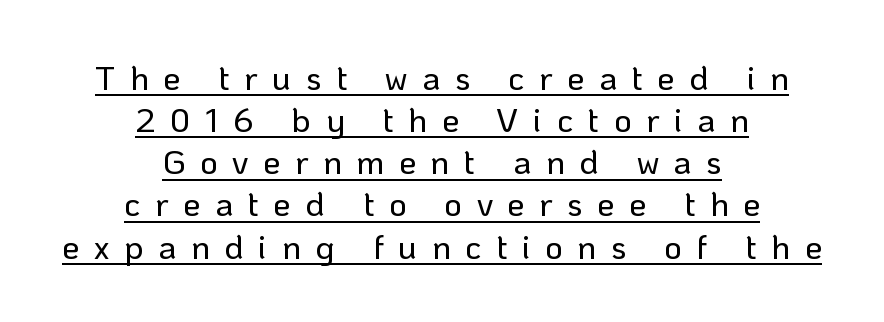
Q: Is the text italic (slanted)? A: No, it is upright.
Q: Is the typeface a serif or a sans-serif typeface? A: Sans-serif.
Q: Is the text underlined? A: Yes.
Q: How is the paragraph aligned? A: Centered.
Q: Is the spacing between letters normal or unusually wide? A: Unusually wide.
Q: Width (condensed, normal, or wide)? A: Normal.
Q: Stroke contrast? A: Low.
Q: x-height? A: Medium.
Q: Monospaced? A: No.
